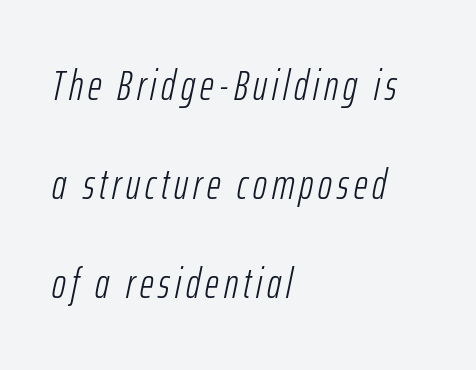
{"italic": "yes", "lean": "right", "slant_degrees": 12, "bold": "no", "weight": "light", "width": "condensed", "stroke_contrast": "low", "x_height": "medium", "monospaced": "no", "underline": "no", "align": "left", "line_spacing": "loose", "line_spacing_ratio": 2.36, "glyph_px": 42}
